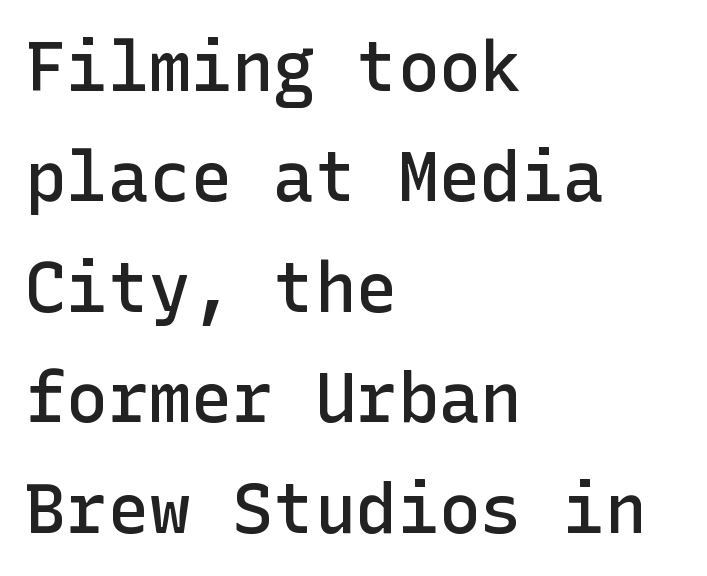
{"serif": "no", "italic": "no", "bold": "semi", "weight": "semibold", "width": "normal", "stroke_contrast": "low", "x_height": "medium", "underline": "no", "align": "left", "line_spacing": "normal", "line_spacing_ratio": 1.6, "letter_spacing": "normal", "letter_spacing_em": 0.0, "glyph_px": 69}
